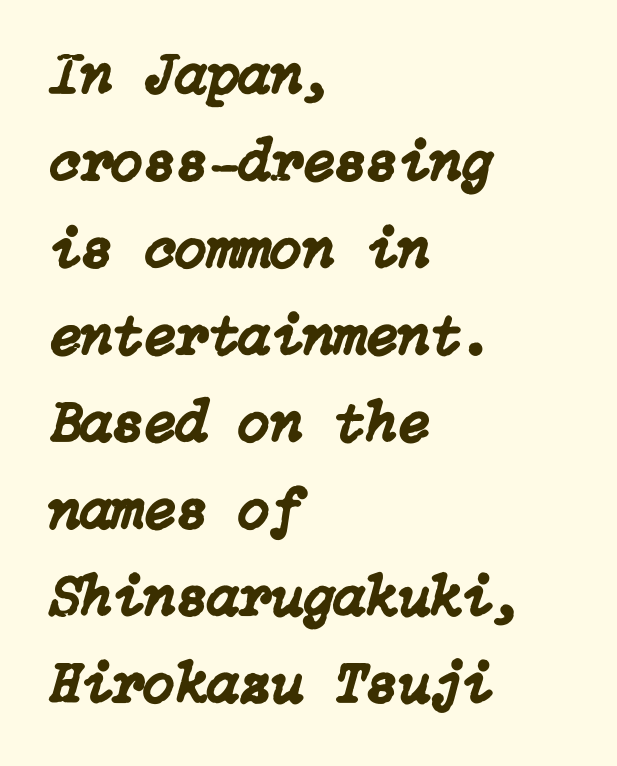
{"italic": "yes", "lean": "right", "slant_degrees": 15, "width": "normal", "stroke_contrast": "low", "x_height": "medium", "underline": "no", "align": "left", "line_spacing": "normal", "line_spacing_ratio": 1.5, "letter_spacing": "normal", "letter_spacing_em": 0.0, "glyph_px": 58}
